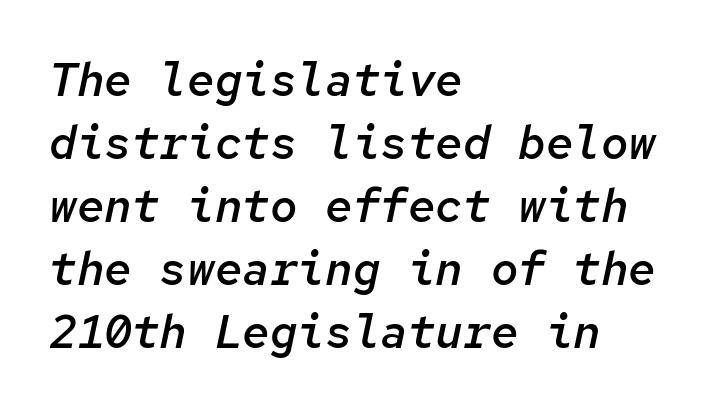
The image shows 46 px semibold type, italic (leaning right), monospaced; set left-aligned, normal line spacing (1.37x), normal letter spacing, not underlined; low stroke contrast and a medium x-height.
